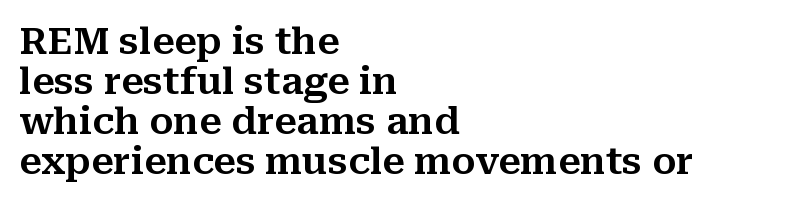
{"serif": "yes", "italic": "no", "width": "normal", "stroke_contrast": "medium", "x_height": "medium", "monospaced": "no", "underline": "no", "align": "left", "line_spacing": "tight", "line_spacing_ratio": 1.08, "letter_spacing": "normal", "letter_spacing_em": 0.0, "glyph_px": 37}
